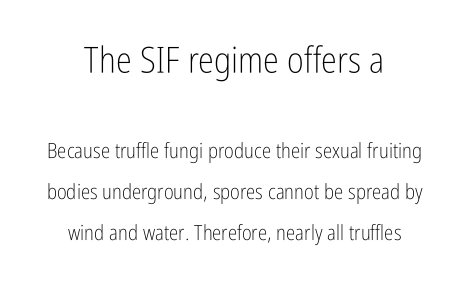
{"serif": "no", "italic": "no", "bold": "no", "weight": "light", "width": "condensed", "stroke_contrast": "low", "x_height": "medium", "monospaced": "no", "underline": "no", "align": "center", "line_spacing": "loose", "line_spacing_ratio": 1.97, "letter_spacing": "normal", "letter_spacing_em": 0.0, "larger_block": "first", "size_ratio": 1.71, "glyph_px": 36}
